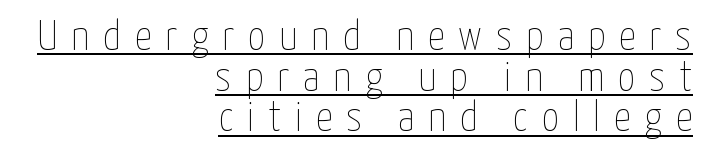
Q: Is the text bold? A: No.
Q: Is the text italic (slanted)? A: No, it is upright.
Q: Is the text underlined? A: Yes.
Q: How is the paragraph aligned? A: Right-aligned.
Q: Is the spacing between letters normal or unusually wide? A: Unusually wide.
Q: Is the spacing between lines tight, normal or loose? A: Tight.
Q: Width (condensed, normal, or wide)? A: Condensed.
Q: Stroke contrast? A: Low.
Q: x-height? A: Medium.
Q: Monospaced? A: No.
